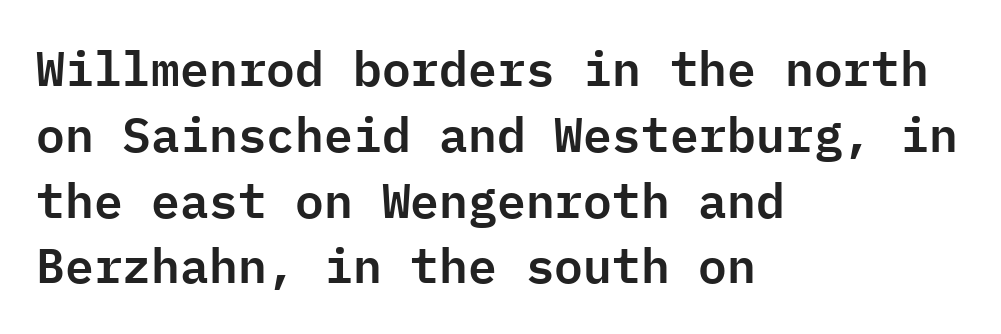
{"serif": "no", "italic": "no", "width": "normal", "stroke_contrast": "low", "x_height": "medium", "monospaced": "yes", "underline": "no", "align": "left", "line_spacing": "normal", "line_spacing_ratio": 1.37, "letter_spacing": "normal", "letter_spacing_em": 0.0, "glyph_px": 48}
